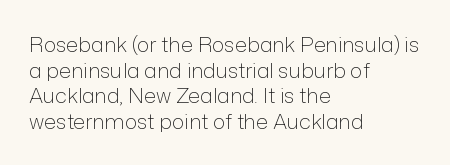
Q: Is the text bold? A: No.
Q: Is the text italic (slanted)? A: No, it is upright.
Q: Is the text underlined? A: No.
Q: How is the paragraph aligned? A: Left-aligned.
Q: Is the spacing between letters normal or unusually wide? A: Normal.
